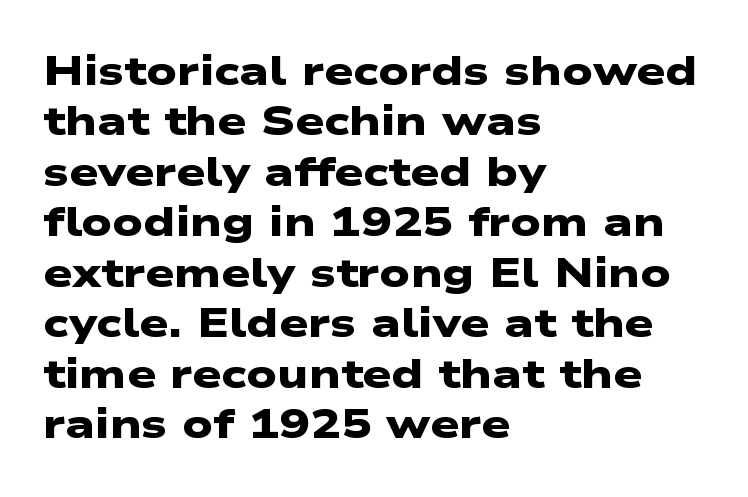
Words float on clear page, feet unadorned. The face used here is proportionally spaced, like ordinary book or web type. Notice how thick the strokes are: this is what a full bold looks like. Which margin do the lines hug? The left one — the right edge is uneven.
